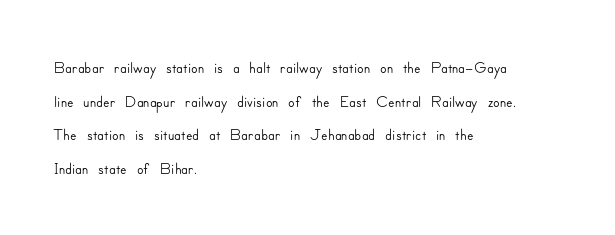
The image shows 24 px text type, upright; set left-aligned, normal line spacing (1.4x), normal letter spacing, not underlined.
